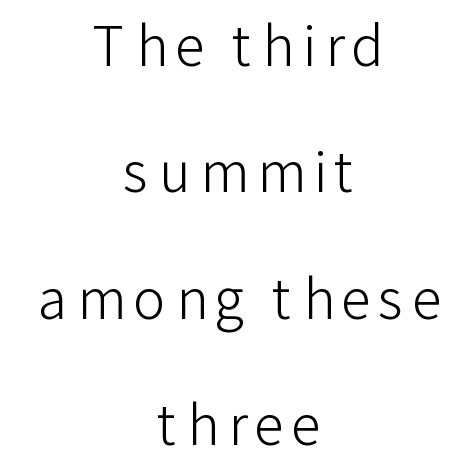
The image shows 54 px light sans-serif type, upright; set centered, loose line spacing (2.34x), not underlined; low stroke contrast and a medium x-height.
